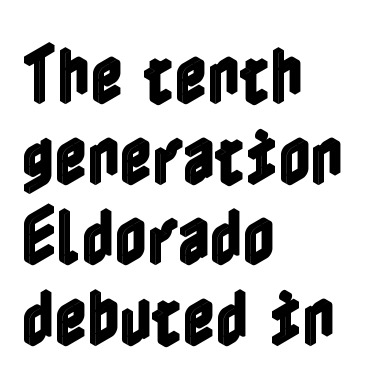
The image shows 63 px condensed type, upright; set left-aligned, normal line spacing (1.28x), normal letter spacing, not underlined; a medium x-height.
